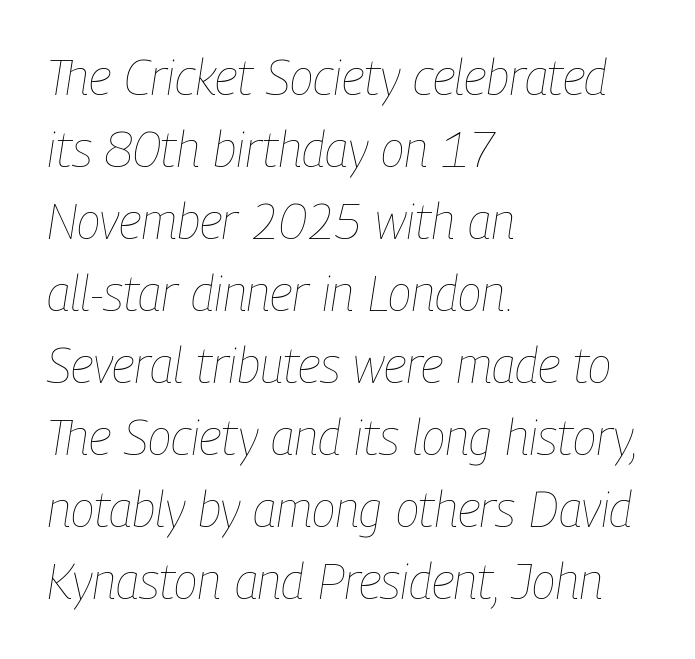
The image shows 49 px thin, condensed type, italic (leaning right); set left-aligned, normal line spacing (1.47x), normal letter spacing, not underlined; low stroke contrast and a medium x-height.
